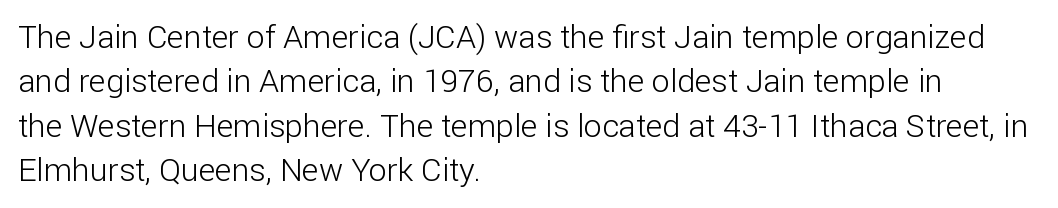
The image shows 32 px light sans-serif type, upright; set left-aligned, normal line spacing (1.39x), normal letter spacing, not underlined; low stroke contrast and a medium x-height.
